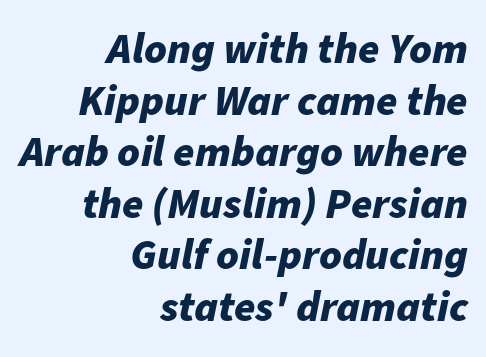
Q: Is the text bold? A: Yes.
Q: Is the text italic (slanted)? A: Yes, it leans right by about 11 degrees.
Q: Is the text underlined? A: No.
Q: How is the paragraph aligned? A: Right-aligned.
Q: Is the spacing between letters normal or unusually wide? A: Normal.
Q: Width (condensed, normal, or wide)? A: Normal.
Q: Stroke contrast? A: Low.
Q: x-height? A: Medium.
Q: Monospaced? A: No.
